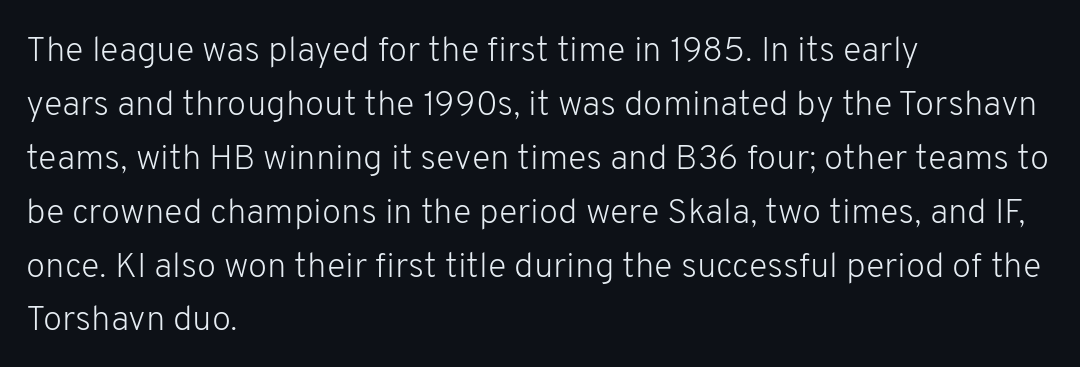
The image shows 35 px light sans-serif type, upright; set left-aligned, normal line spacing (1.54x), normal letter spacing, not underlined; low stroke contrast and a medium x-height.
